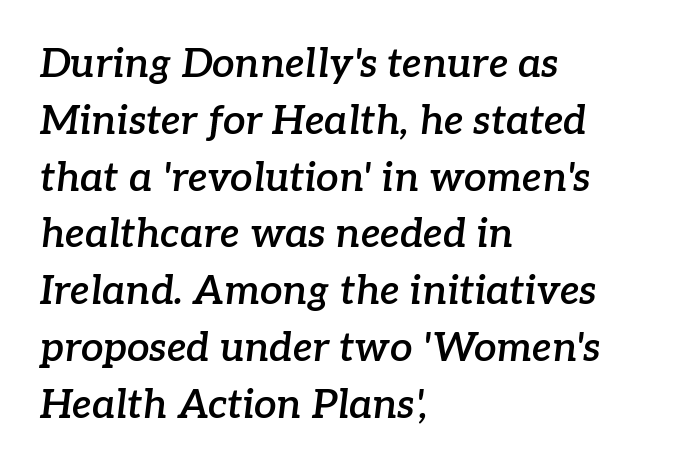
Q: Is the text bold? A: Semi-bold.
Q: Is the text italic (slanted)? A: Yes, it leans right by about 7 degrees.
Q: Is the typeface a serif or a sans-serif typeface? A: Serif.
Q: Is the text underlined? A: No.
Q: How is the paragraph aligned? A: Left-aligned.
Q: Is the spacing between letters normal or unusually wide? A: Normal.
Q: Is the spacing between lines tight, normal or loose? A: Normal.
Q: Width (condensed, normal, or wide)? A: Normal.
Q: Stroke contrast? A: Low.
Q: x-height? A: Medium.
Q: Monospaced? A: No.
